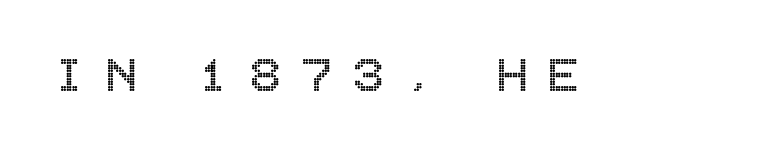
Upright lettering throughout. Here the glyphs are tracked loosely, breaking word shapes into spaced letters. Decoration check: the copy has no underline.
